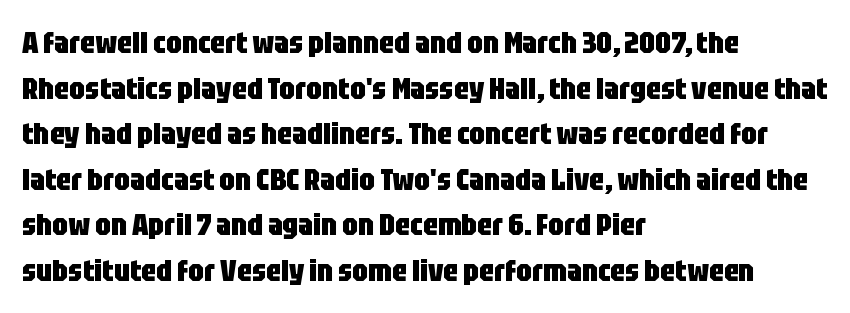
{"serif": "no", "italic": "no", "bold": "yes", "weight": "heavy", "width": "condensed", "stroke_contrast": "low", "x_height": "large", "monospaced": "no", "underline": "no", "align": "left", "line_spacing": "normal", "line_spacing_ratio": 1.47, "letter_spacing": "normal", "letter_spacing_em": 0.0, "glyph_px": 31}
